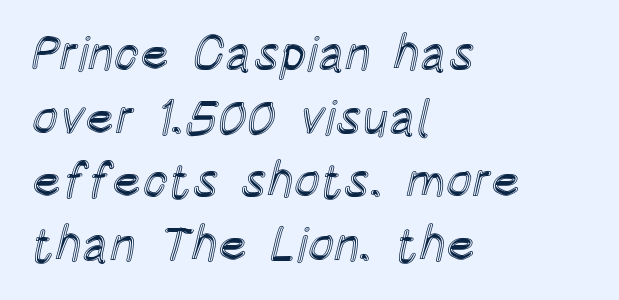
The gaps between neighbouring characters are ordinary and unremarkable. Nobody drew a line under any word here. The paragraph shown leans on its left margin. Varying glyph widths throughout — classic text-font behaviour.
